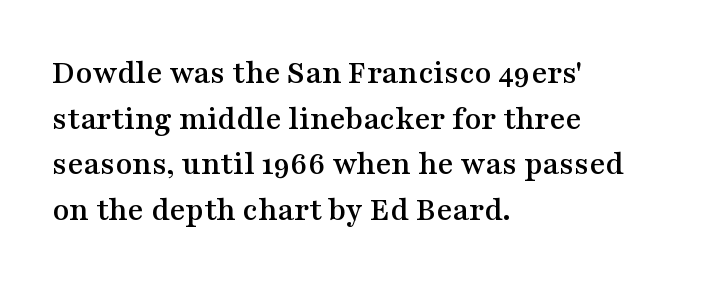
{"serif": "yes", "italic": "no", "width": "wide", "stroke_contrast": "medium", "x_height": "medium", "monospaced": "no", "underline": "no", "align": "left", "line_spacing": "normal", "line_spacing_ratio": 1.34, "letter_spacing": "normal", "letter_spacing_em": 0.0, "glyph_px": 34}
